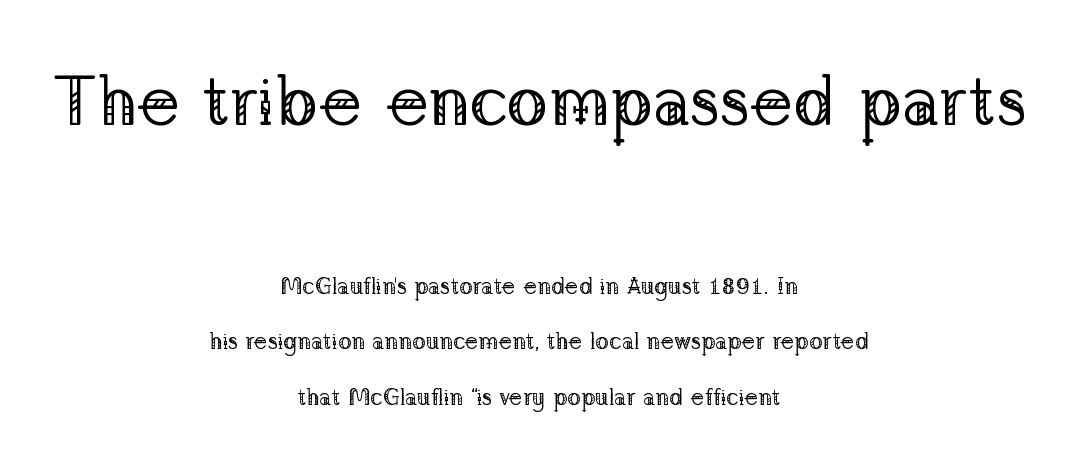
Q: Is the text bold? A: No.
Q: Is the text italic (slanted)? A: No, it is upright.
Q: Is the typeface a serif or a sans-serif typeface? A: Serif.
Q: Is the text underlined? A: No.
Q: How is the paragraph aligned? A: Centered.
Q: Is the spacing between letters normal or unusually wide? A: Normal.
Q: Is the spacing between lines tight, normal or loose? A: Loose.
Q: Which block of text is set in a larger size, the first (top) or the second (bottom)? A: The first (top) one.
Q: Width (condensed, normal, or wide)? A: Normal.
Q: Stroke contrast? A: Low.
Q: x-height? A: Medium.
Q: Monospaced? A: No.
